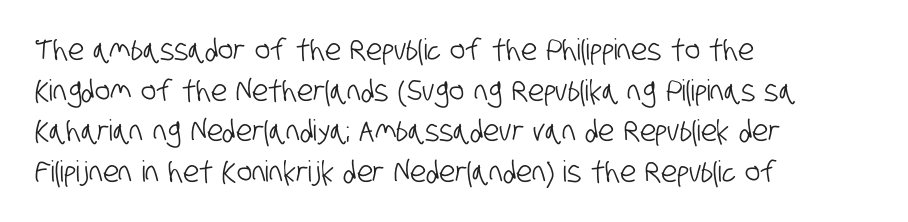
Q: Is the typeface a serif or a sans-serif typeface? A: Sans-serif.
Q: Is the text underlined? A: No.
Q: How is the paragraph aligned? A: Left-aligned.
Q: Is the spacing between letters normal or unusually wide? A: Normal.
Q: Is the spacing between lines tight, normal or loose? A: Normal.
Q: Width (condensed, normal, or wide)? A: Condensed.
Q: Stroke contrast? A: Low.
Q: x-height? A: Large.
Q: Monospaced? A: No.
